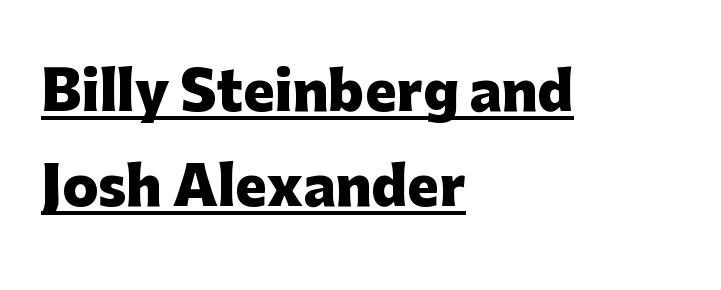
{"serif": "no", "italic": "no", "bold": "yes", "weight": "heavy", "width": "normal", "stroke_contrast": "low", "x_height": "medium", "monospaced": "no", "underline": "yes", "align": "left", "line_spacing_ratio": 1.8, "letter_spacing": "normal", "letter_spacing_em": 0.0, "glyph_px": 53}
